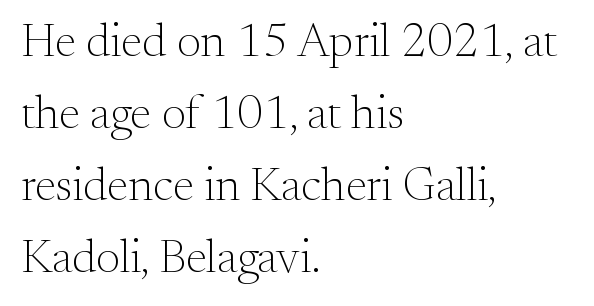
The image shows 47 px light serif type, upright; set left-aligned, normal line spacing (1.53x), normal letter spacing, not underlined; medium stroke contrast and a small x-height.
